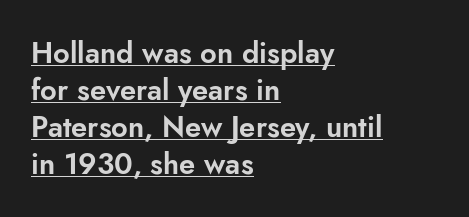
Q: Is the text italic (slanted)? A: No, it is upright.
Q: Is the typeface a serif or a sans-serif typeface? A: Sans-serif.
Q: Is the text underlined? A: Yes.
Q: How is the paragraph aligned? A: Left-aligned.
Q: Is the spacing between letters normal or unusually wide? A: Normal.
Q: Is the spacing between lines tight, normal or loose? A: Normal.
Q: Width (condensed, normal, or wide)? A: Normal.
Q: Stroke contrast? A: Low.
Q: x-height? A: Small.
Q: Monospaced? A: No.
